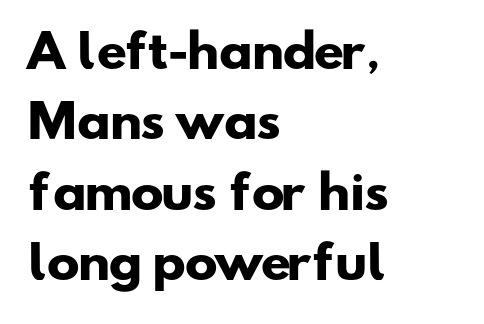
Q: Is the text bold? A: Yes.
Q: Is the typeface a serif or a sans-serif typeface? A: Sans-serif.
Q: Is the text underlined? A: No.
Q: How is the paragraph aligned? A: Left-aligned.
Q: Is the spacing between letters normal or unusually wide? A: Normal.
Q: Is the spacing between lines tight, normal or loose? A: Normal.
Q: Width (condensed, normal, or wide)? A: Wide.
Q: Stroke contrast? A: Low.
Q: x-height? A: Small.
Q: Monospaced? A: No.
